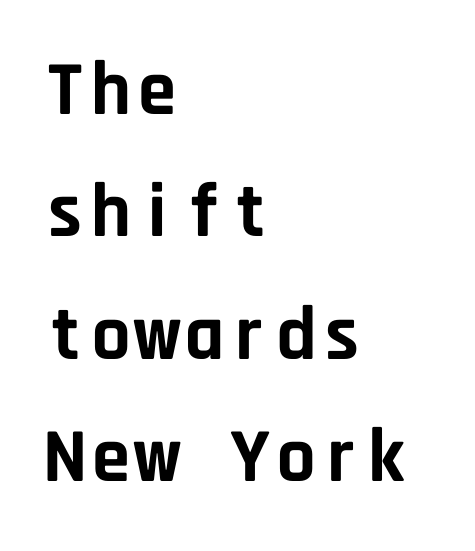
The image shows 77 px bold sans-serif type, upright, monospaced; set left-aligned, normal line spacing (1.59x), normal letter spacing, not underlined; low stroke contrast and a large x-height.
